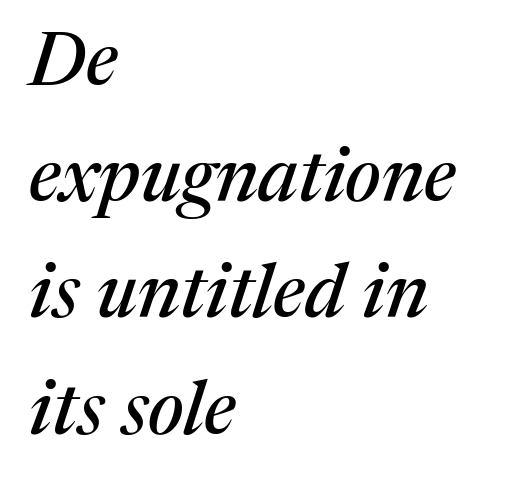
{"serif": "yes", "italic": "yes", "lean": "right", "slant_degrees": 17, "width": "normal", "stroke_contrast": "medium", "x_height": "medium", "monospaced": "no", "underline": "no", "align": "left", "line_spacing": "normal", "line_spacing_ratio": 1.55, "letter_spacing": "normal", "letter_spacing_em": 0.0, "glyph_px": 75}
